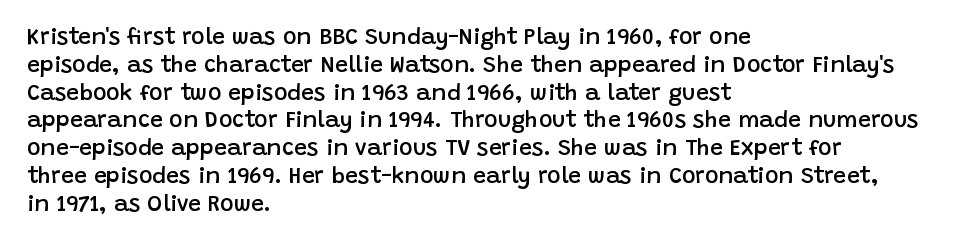
Q: Is the text bold? A: Semi-bold.
Q: Is the text italic (slanted)? A: No, it is upright.
Q: Is the text underlined? A: No.
Q: How is the paragraph aligned? A: Left-aligned.
Q: Is the spacing between letters normal or unusually wide? A: Normal.
